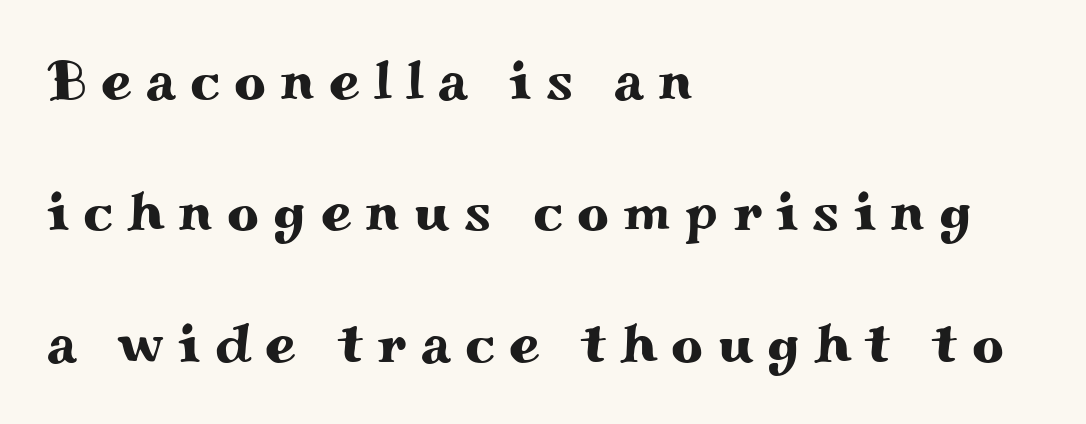
Q: Is the text italic (slanted)? A: No, it is upright.
Q: Is the typeface a serif or a sans-serif typeface? A: Serif.
Q: Is the text underlined? A: No.
Q: How is the paragraph aligned? A: Left-aligned.
Q: Is the spacing between letters normal or unusually wide? A: Unusually wide.
Q: Is the spacing between lines tight, normal or loose? A: Loose.
Q: Width (condensed, normal, or wide)? A: Wide.
Q: Stroke contrast? A: Medium.
Q: x-height? A: Small.
Q: Monospaced? A: No.
